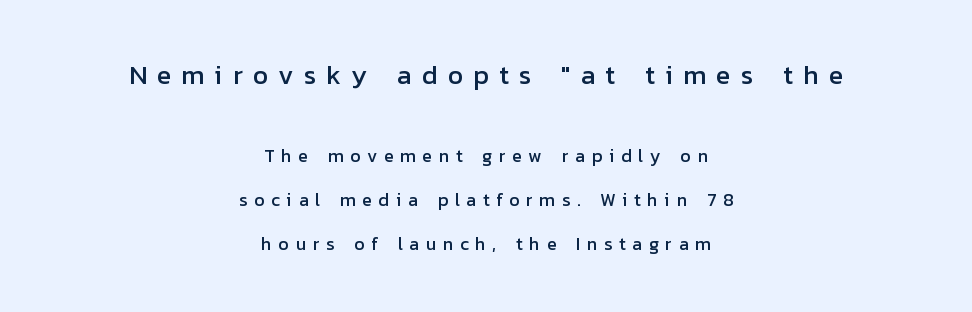
Compared with typical paragraphs, the rows here are farther apart. Someone cranked the tracking dial way up on this one. These two chunks differ in scale, with the top chunk taking the larger measure. The space directly below the letters is spotless. A centered setting, common on invitations and titles, is used for this passage. When letters stand straight like this, we call the style roman or upright.
